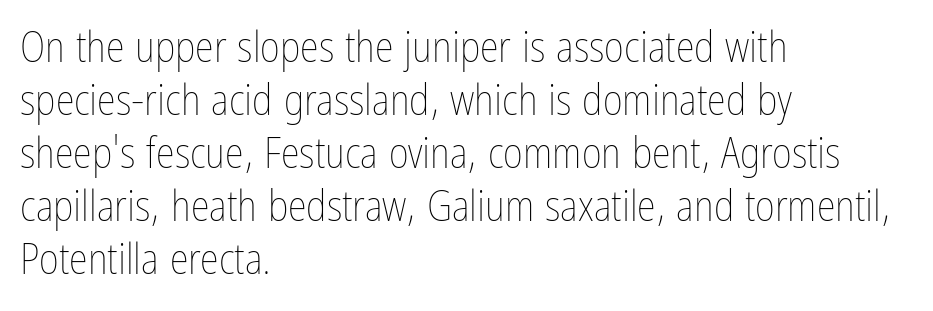
{"italic": "no", "bold": "no", "weight": "thin", "width": "condensed", "stroke_contrast": "low", "x_height": "medium", "monospaced": "no", "underline": "no", "align": "left", "line_spacing_ratio": 1.23, "letter_spacing": "normal", "letter_spacing_em": 0.0, "glyph_px": 43}
